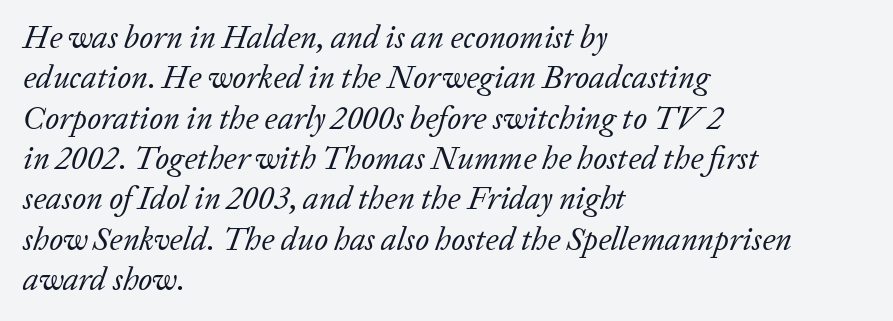
The image shows 32 px regular-weight serif type, italic (leaning right); set left-aligned, normal line spacing (1.26x), normal letter spacing, not underlined; low stroke contrast and a medium x-height.
